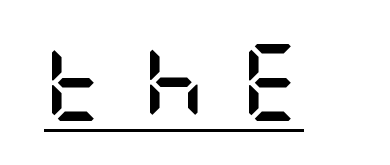
Heavy, bold letterforms. Emphasis is given by a line drawn under the lettering. Notice how the stems are strictly vertical — no italics here. The tracking jumps out immediately: characters are airy and widely separated. A sans-serif font was chosen for this passage.
